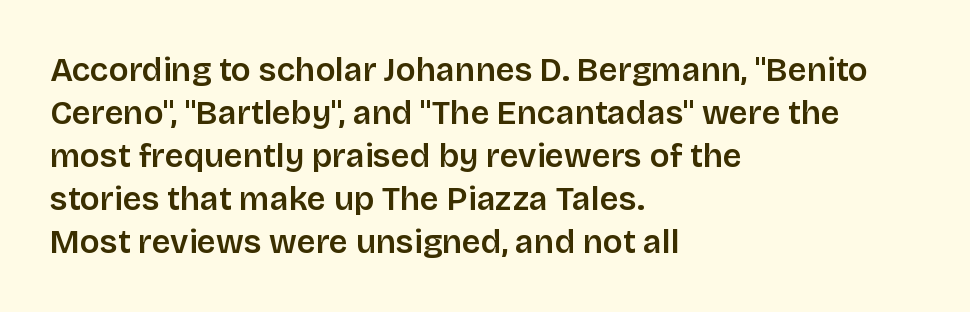
The gaps between neighbouring characters are ordinary and unremarkable. Descenders are the only things crossing below the line. Leading: standard. Think of a printed novel: that variable character pitch is what you see here. If you drew a ruler down the left edge, every line would touch it. In terms of posture, this sample is upright.
